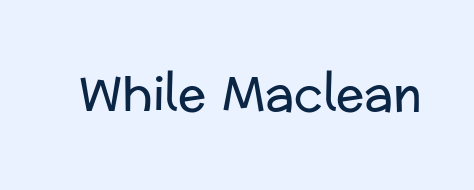
Q: Is the text bold? A: No.
Q: Is the text italic (slanted)? A: No, it is upright.
Q: Is the typeface a serif or a sans-serif typeface? A: Sans-serif.
Q: Is the text underlined? A: No.
Q: Is the spacing between letters normal or unusually wide? A: Normal.
Q: Width (condensed, normal, or wide)? A: Normal.
Q: Stroke contrast? A: Low.
Q: x-height? A: Medium.
Q: Monospaced? A: No.
